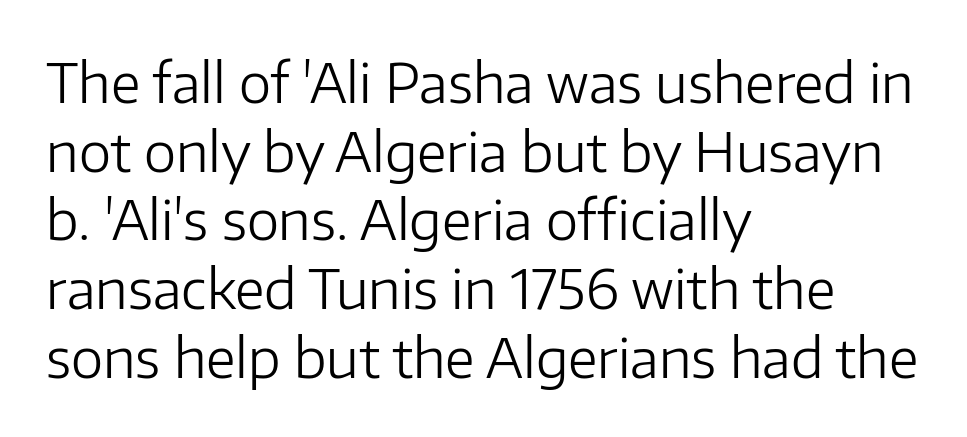
The image shows 55 px light sans-serif type, upright; set left-aligned, normal line spacing (1.25x), normal letter spacing, not underlined; low stroke contrast and a medium x-height.
